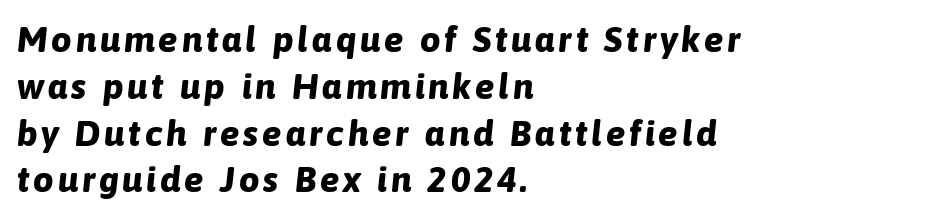
As a designer I'd log this as weight 700, bold. Proportional: the letters do not fall into vertical columns. All the whitespace from short lines collects on the right. The font's italic variant was chosen for this text. Quick note: underline off. Whoever set this chose a conventional vertical rhythm.
